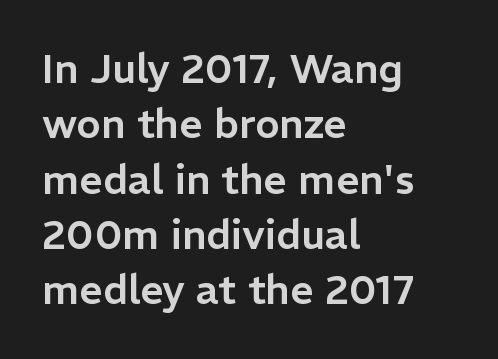
Q: Is the text italic (slanted)? A: No, it is upright.
Q: Is the typeface a serif or a sans-serif typeface? A: Sans-serif.
Q: Is the text underlined? A: No.
Q: How is the paragraph aligned? A: Left-aligned.
Q: Is the spacing between letters normal or unusually wide? A: Normal.
Q: Is the spacing between lines tight, normal or loose? A: Normal.
Q: Width (condensed, normal, or wide)? A: Normal.
Q: Stroke contrast? A: Low.
Q: x-height? A: Medium.
Q: Monospaced? A: No.
